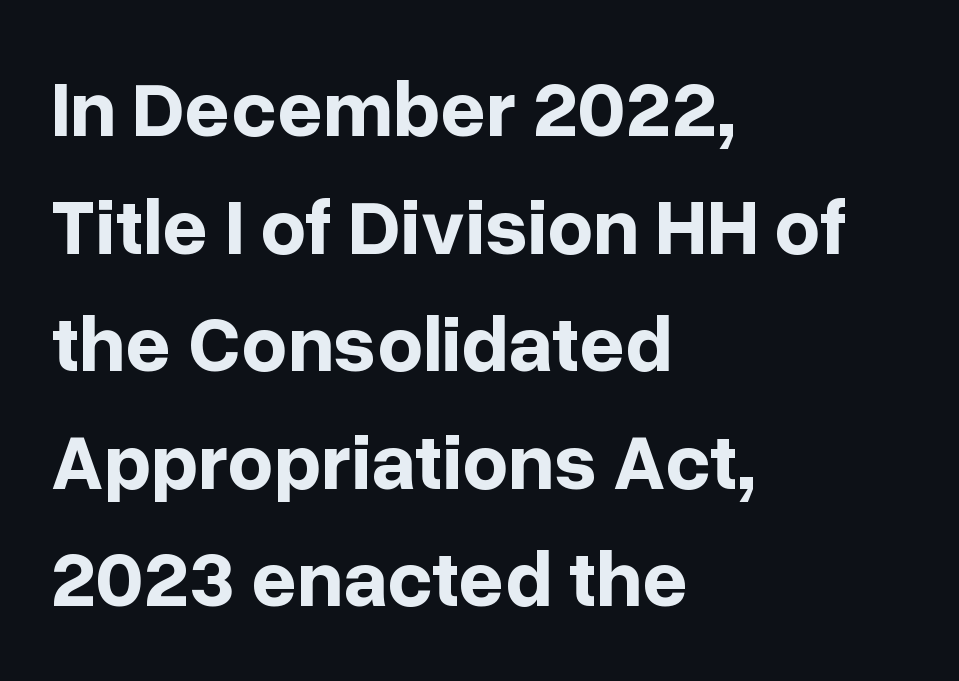
The axis of the letterforms is exactly vertical. Casual observation: everything's shoved over to the left. The passage shown has conventional tracking throughout. On the weight axis this lands at bold, roughly 700. What kind of face is this? One without serifs — a sans. Each row of text sits above clean, open space.
